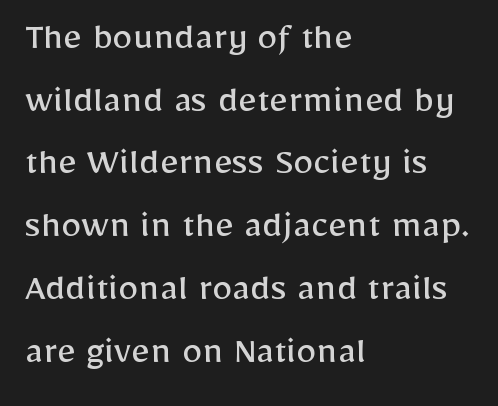
Check where the strokes stop: nothing finishes them off — pure sans. The font's upright variant was chosen for this text. The ragged edge is on the right, which tells us the setting is flush left. No letter is thick-stroked: the sample isn't bold.
